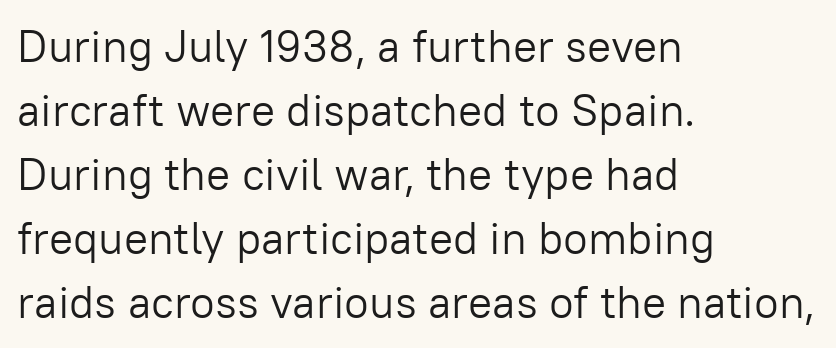
Q: Is the text bold? A: No.
Q: Is the text italic (slanted)? A: No, it is upright.
Q: Is the typeface a serif or a sans-serif typeface? A: Sans-serif.
Q: Is the text underlined? A: No.
Q: How is the paragraph aligned? A: Left-aligned.
Q: Is the spacing between letters normal or unusually wide? A: Normal.
Q: Is the spacing between lines tight, normal or loose? A: Normal.
Q: Width (condensed, normal, or wide)? A: Normal.
Q: Stroke contrast? A: Low.
Q: x-height? A: Medium.
Q: Monospaced? A: No.
